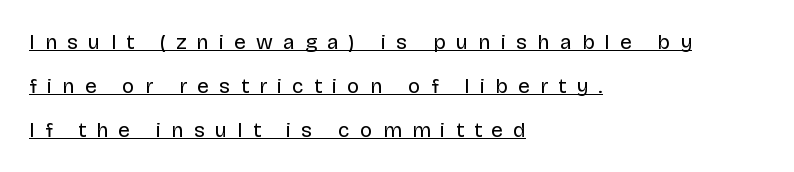
Which margin do the lines hug? The left one — the right edge is uneven. Honestly, the letter spacing is so wide it's the main thing you notice. A typesetter would call this leading open, well beyond the default. Stroke thickness stays within the range of a standard reading face or lighter. The lettering is marked with a stroke running underneath it.
